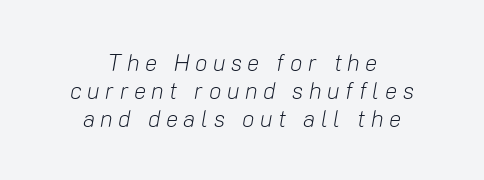
Q: Is the text bold? A: No.
Q: Is the text italic (slanted)? A: Yes, it leans right by about 10 degrees.
Q: Is the text underlined? A: No.
Q: How is the paragraph aligned? A: Centered.
Q: Is the spacing between letters normal or unusually wide? A: Unusually wide.
